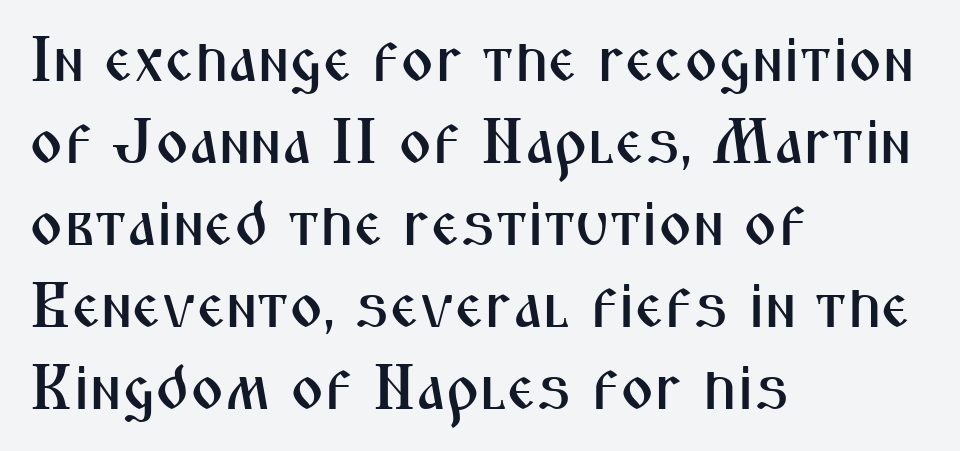
{"serif": "no", "italic": "no", "width": "condensed", "stroke_contrast": "medium", "x_height": "medium", "monospaced": "no", "underline": "no", "align": "left", "line_spacing": "normal", "line_spacing_ratio": 1.28, "letter_spacing": "normal", "letter_spacing_em": 0.0, "glyph_px": 64}
